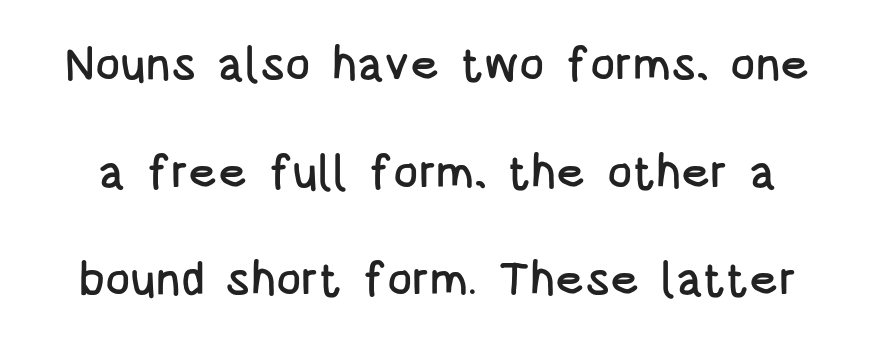
{"serif": "no", "italic": "no", "width": "condensed", "stroke_contrast": "low", "x_height": "large", "monospaced": "no", "underline": "no", "line_spacing": "loose", "line_spacing_ratio": 2.29, "letter_spacing": "normal", "letter_spacing_em": 0.0, "glyph_px": 47}
